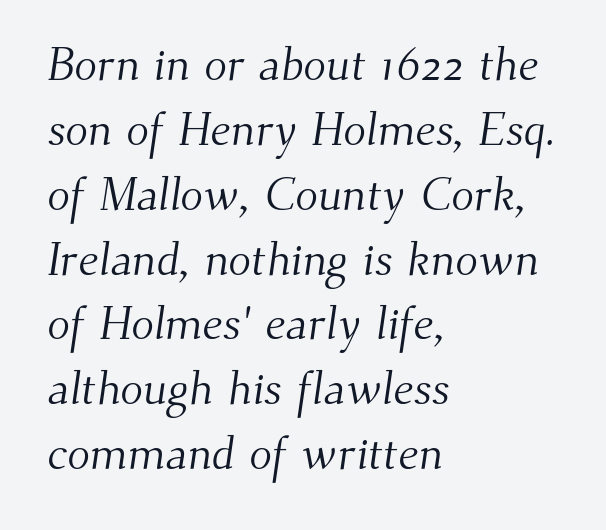
Q: Is the text bold? A: No.
Q: Is the typeface a serif or a sans-serif typeface? A: Serif.
Q: Is the text underlined? A: No.
Q: How is the paragraph aligned? A: Left-aligned.
Q: Is the spacing between letters normal or unusually wide? A: Normal.
Q: Is the spacing between lines tight, normal or loose? A: Normal.
Q: Width (condensed, normal, or wide)? A: Normal.
Q: Stroke contrast? A: Medium.
Q: x-height? A: Small.
Q: Monospaced? A: No.
